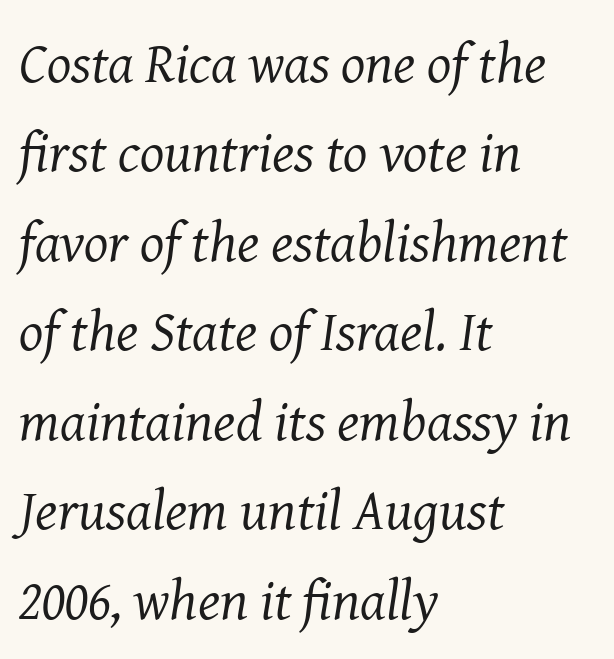
The image shows 57 px regular-weight serif type, italic (leaning right); set left-aligned, normal line spacing (1.57x), normal letter spacing, not underlined; medium stroke contrast and a medium x-height.
